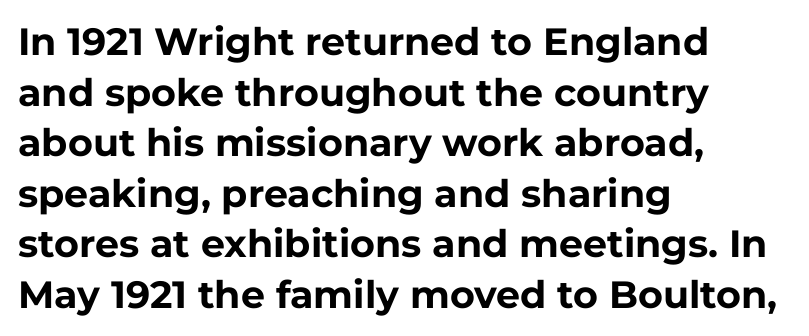
The image shows 38 px bold sans-serif type, upright; set left-aligned, normal line spacing (1.33x), normal letter spacing, not underlined; low stroke contrast and a medium x-height.
